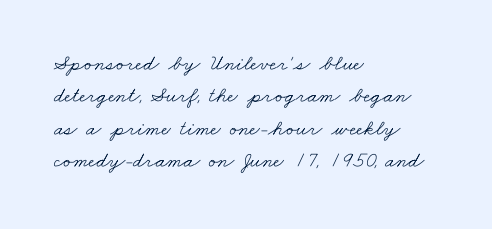
The image shows 22 px text type; set left-aligned, normal line spacing (1.47x), normal letter spacing, not underlined.
